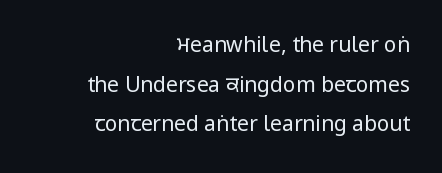
{"italic": "no", "bold": "no", "underline": "no", "align": "right", "line_spacing_ratio": 1.89, "letter_spacing": "normal", "letter_spacing_em": 0.0, "glyph_px": 21}
